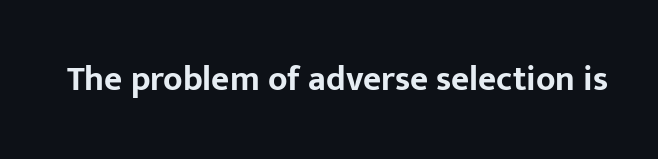
The image shows 35 px bold sans-serif type, upright; set normal letter spacing, not underlined; low stroke contrast and a medium x-height.
